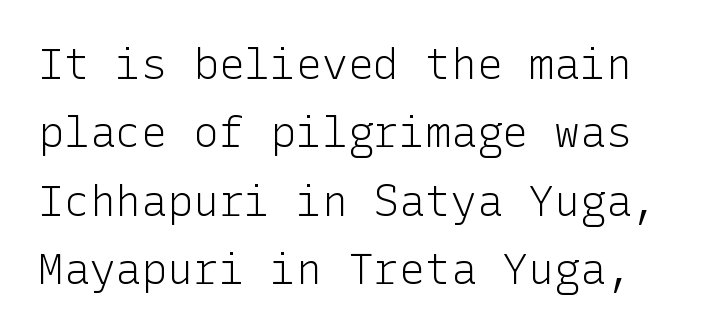
{"serif": "no", "italic": "no", "bold": "no", "weight": "light", "width": "normal", "stroke_contrast": "low", "x_height": "medium", "underline": "no", "line_spacing": "normal", "line_spacing_ratio": 1.59, "letter_spacing": "normal", "letter_spacing_em": 0.0, "glyph_px": 43}
